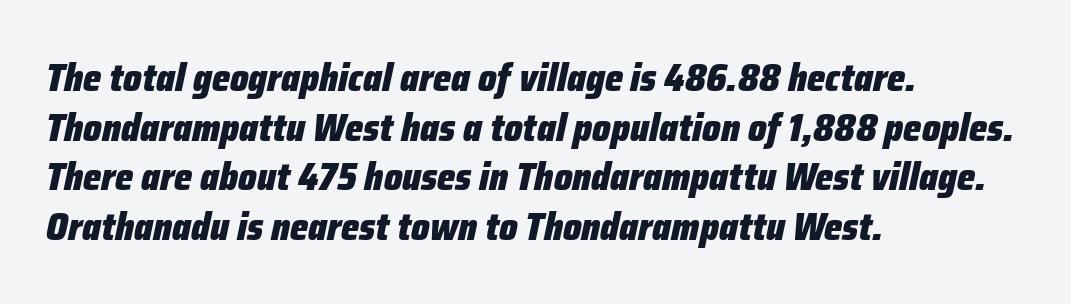
The image shows 39 px heavy, condensed type, italic (leaning right); set left-aligned, normal line spacing (1.27x), normal letter spacing, not underlined; low stroke contrast and a medium x-height.
